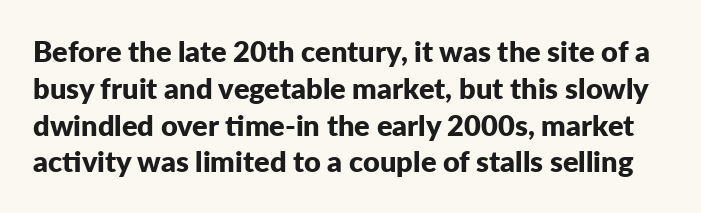
The image shows 29 px bold sans-serif type, upright; set normal line spacing (1.27x), normal letter spacing, not underlined; low stroke contrast and a medium x-height.
